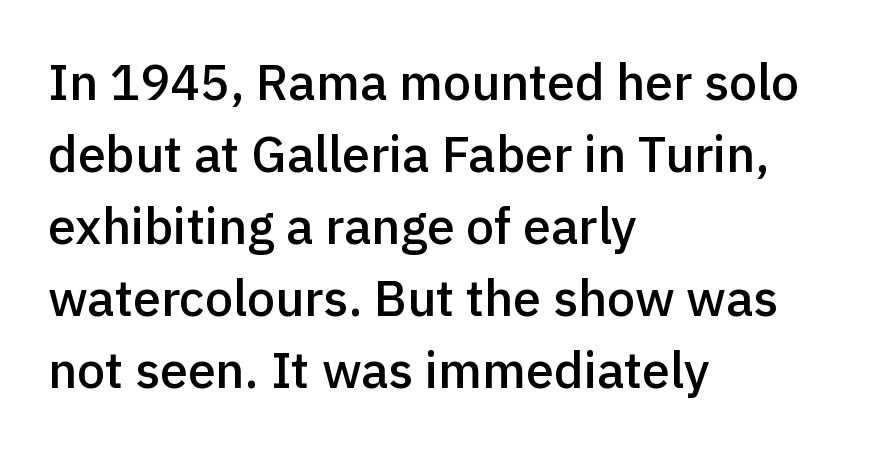
Q: Is the text bold? A: Semi-bold.
Q: Is the text italic (slanted)? A: No, it is upright.
Q: Is the typeface a serif or a sans-serif typeface? A: Sans-serif.
Q: Is the text underlined? A: No.
Q: How is the paragraph aligned? A: Left-aligned.
Q: Is the spacing between letters normal or unusually wide? A: Normal.
Q: Is the spacing between lines tight, normal or loose? A: Normal.
Q: Width (condensed, normal, or wide)? A: Normal.
Q: x-height? A: Medium.
Q: Monospaced? A: No.
